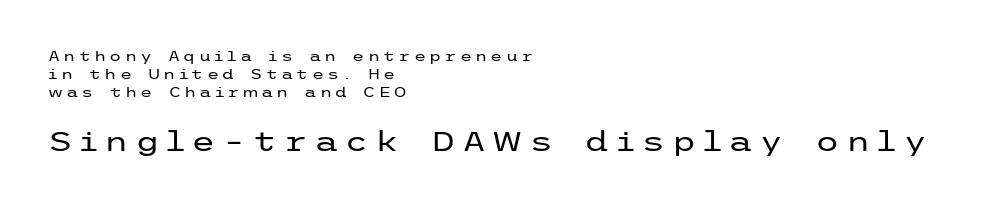
The image shows 28 px regular-weight, wide sans-serif type, upright; set left-aligned, normal line spacing (1.29x), unusually wide letter spacing (+0.22 em), not underlined; the second (bottom) block is 2.0x larger; low stroke contrast and a medium x-height.
